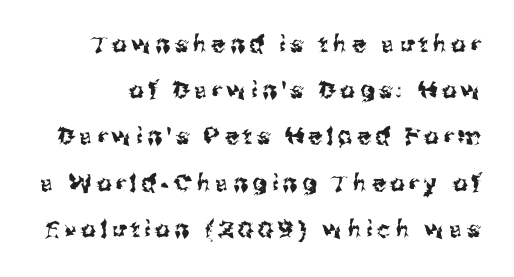
The image shows 23 px text type, upright; set loose line spacing (2.01x), unusually wide letter spacing (+0.21 em), not underlined.
